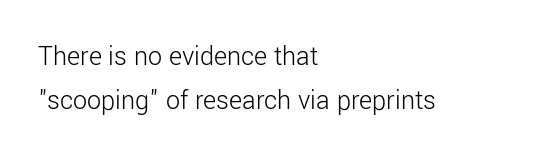
The weight tops out at a normal text grade. Unmarked baselines from the first word to the last. This sample uses an upright cut, with every glyph sitting square on the baseline. Notice how the passage keeps a crisp vertical edge on the left only. Horizontal bands of white between lines are of average thickness. Between one letter and the next there's only the usual sliver of space.
